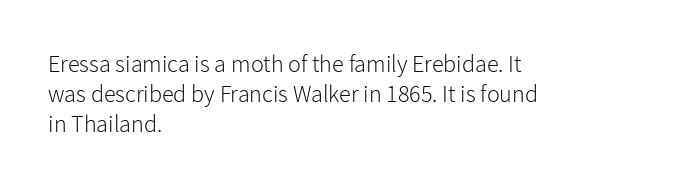
Q: Is the text bold? A: No.
Q: Is the text italic (slanted)? A: No, it is upright.
Q: Is the text underlined? A: No.
Q: How is the paragraph aligned? A: Left-aligned.
Q: Is the spacing between letters normal or unusually wide? A: Normal.
Q: Is the spacing between lines tight, normal or loose? A: Normal.
